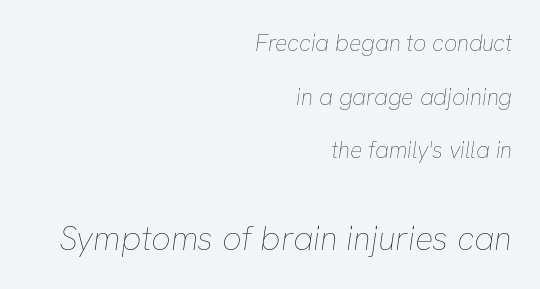
You could fit nearly another row in the gap between these rows. Is the type heavy? It reads as light-to-regular instead. The paragraph has a hard right edge and a soft left edge. Of the two passages, the one underneath uses the larger point size. The strip under each line holds only bare page.
